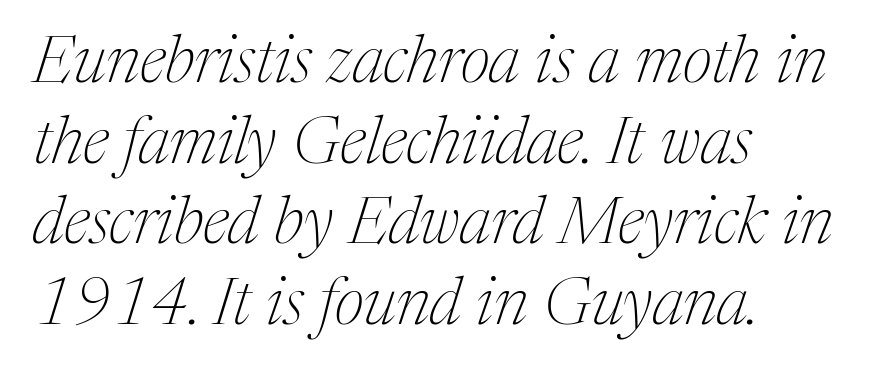
{"serif": "yes", "italic": "yes", "lean": "right", "slant_degrees": 17, "bold": "no", "weight": "thin", "width": "normal", "stroke_contrast": "medium", "x_height": "medium", "monospaced": "no", "underline": "no", "align": "left", "line_spacing_ratio": 1.22, "letter_spacing": "normal", "letter_spacing_em": 0.0, "glyph_px": 66}
